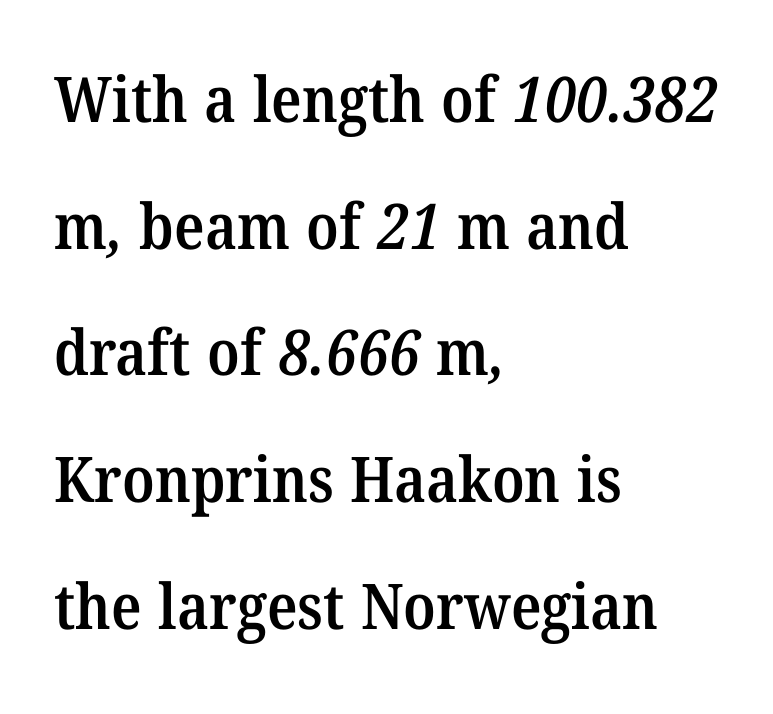
The image shows 63 px semibold serif type; set left-aligned, loose line spacing (2.01x), normal letter spacing, not underlined; medium stroke contrast and a medium x-height.
